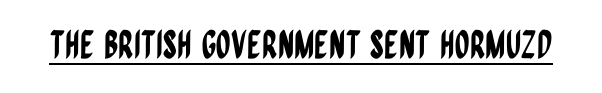
Q: Is the text italic (slanted)? A: No, it is upright.
Q: Is the typeface a serif or a sans-serif typeface? A: Sans-serif.
Q: Is the text underlined? A: Yes.
Q: Is the spacing between letters normal or unusually wide? A: Normal.
Q: Width (condensed, normal, or wide)? A: Condensed.
Q: Stroke contrast? A: Low.
Q: x-height? A: Large.
Q: Monospaced? A: No.
